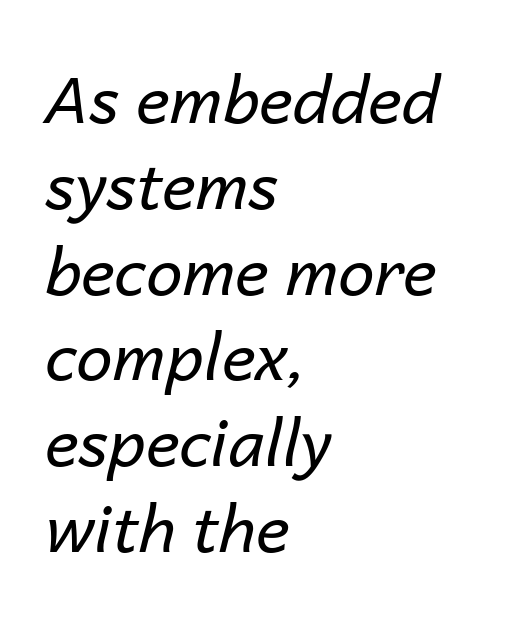
The image shows 65 px regular-weight type, italic (leaning right); set left-aligned, normal line spacing (1.32x), normal letter spacing, not underlined; low stroke contrast and a medium x-height.
